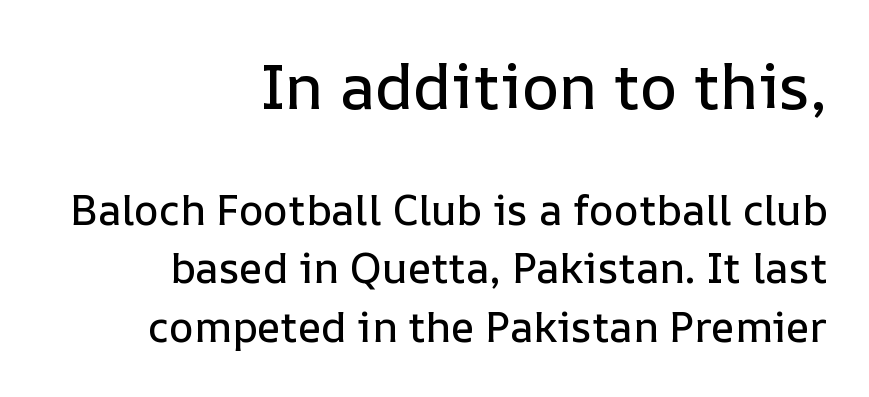
Successive baselines arrive at the customary interval. These two chunks differ in scale, with the top chunk taking the larger measure. Posture: straight, roman, zero tilt. The words here are not underlined.
